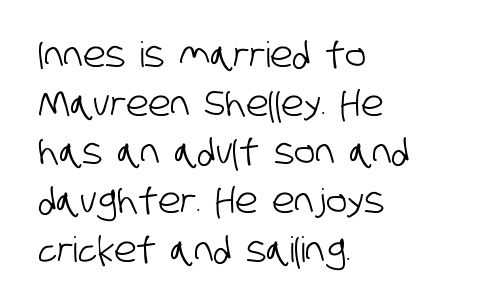
These lines are rendered in a variable-pitch font. Observe the ordinary spacing: letters are neighbours, not strangers. Descender tails drop into unmarked territory. How would I describe the line gaps? Plain and ordinary. The characters display no serif detailing; their extremities are plain. The text block is weighted toward the left margin, trailing off unevenly rightward.
